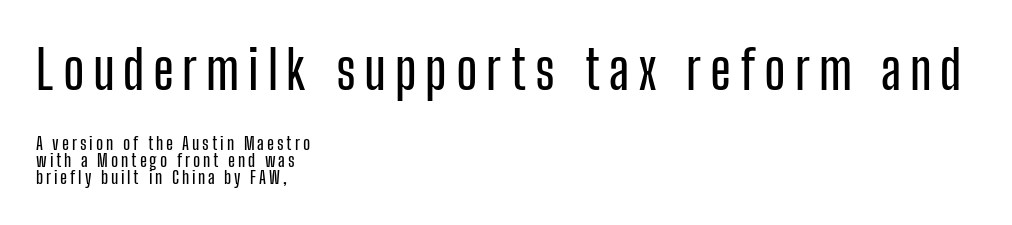
Block one is the big one; block two sits smaller underneath. Unlike italic type, these characters show no tilt at all. The setting favours the left margin, as ordinary paragraphs usually do. The letters carry no serifs — their stems end cleanly without finishing strokes.
